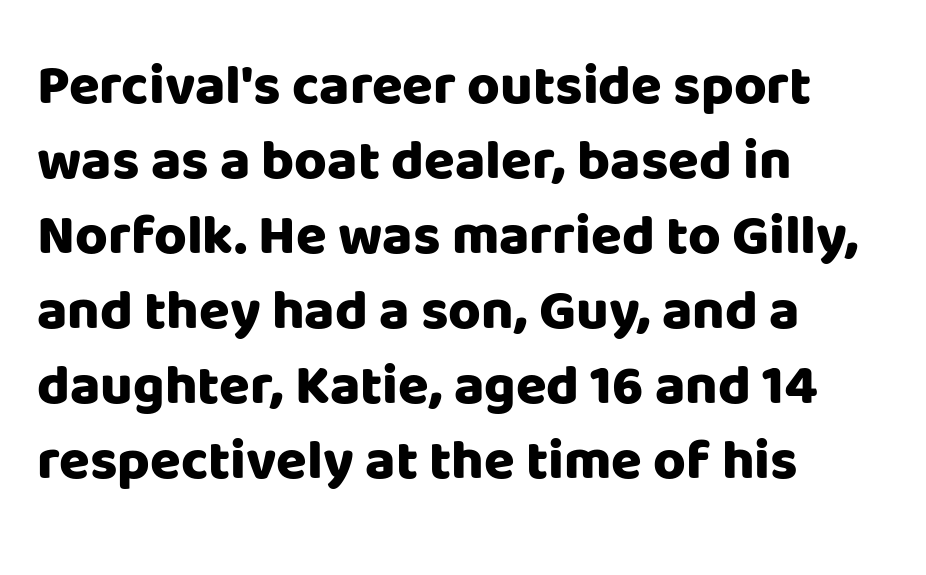
The image shows 56 px heavy sans-serif type, upright; set left-aligned, normal line spacing (1.34x), normal letter spacing, not underlined; low stroke contrast and a large x-height.
